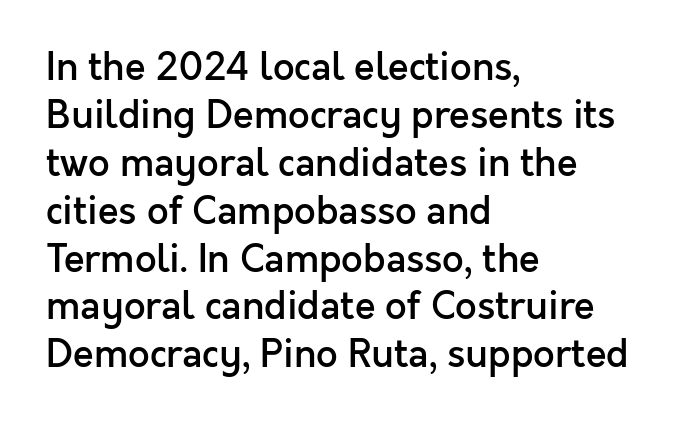
The image shows 38 px semibold sans-serif type, upright; set left-aligned, normal line spacing (1.26x), normal letter spacing, not underlined; a medium x-height.
